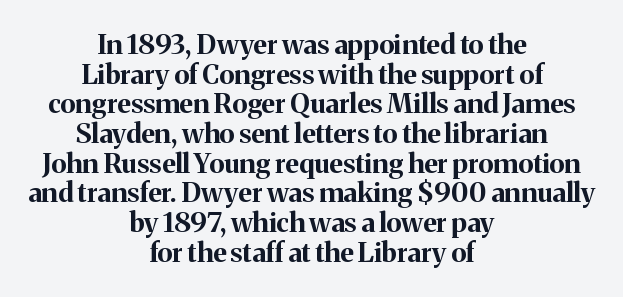
The image shows 27 px bold type, upright; set centered, tight line spacing (1.1x), normal letter spacing, not underlined.
